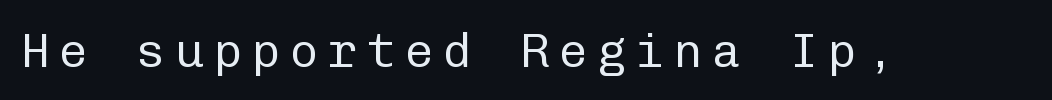
The image shows 48 px regular-weight sans-serif type, upright, monospaced; set unusually wide letter spacing (+0.2 em), not underlined; low stroke contrast and a medium x-height.
